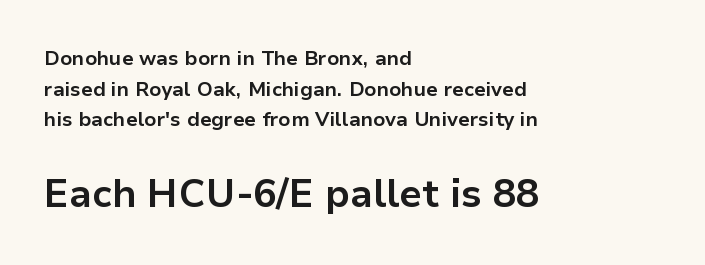
Q: Is the text bold? A: Yes.
Q: Is the text italic (slanted)? A: No, it is upright.
Q: Is the typeface a serif or a sans-serif typeface? A: Sans-serif.
Q: Is the text underlined? A: No.
Q: How is the paragraph aligned? A: Left-aligned.
Q: Is the spacing between letters normal or unusually wide? A: Normal.
Q: Is the spacing between lines tight, normal or loose? A: Normal.
Q: Which block of text is set in a larger size, the first (top) or the second (bottom)? A: The second (bottom) one.
Q: Width (condensed, normal, or wide)? A: Normal.
Q: Stroke contrast? A: Low.
Q: x-height? A: Medium.
Q: Monospaced? A: No.
